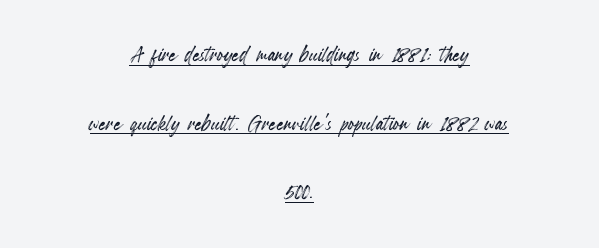
The image shows 28 px condensed type; set centered, loose line spacing (2.45x), normal letter spacing, underlined; a small x-height.
